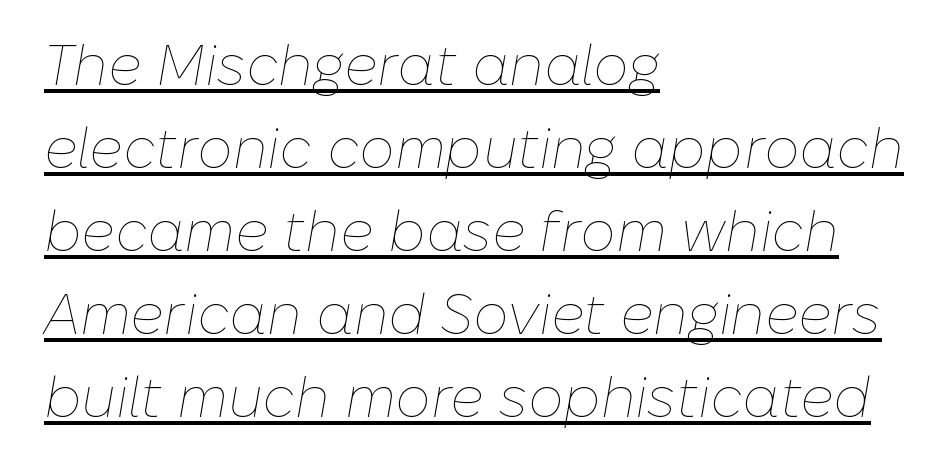
Q: Is the text bold? A: No.
Q: Is the text italic (slanted)? A: Yes, it leans right by about 10 degrees.
Q: Is the text underlined? A: Yes.
Q: How is the paragraph aligned? A: Left-aligned.
Q: Is the spacing between letters normal or unusually wide? A: Normal.
Q: Is the spacing between lines tight, normal or loose? A: Normal.
Q: Width (condensed, normal, or wide)? A: Normal.
Q: Stroke contrast? A: Low.
Q: x-height? A: Medium.
Q: Monospaced? A: No.
